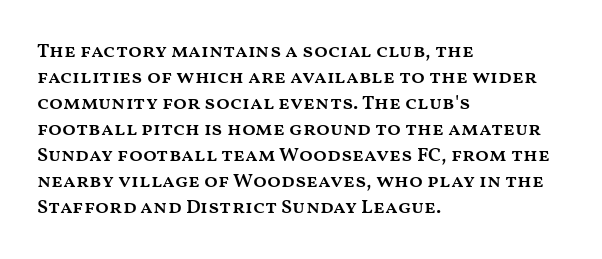
The image shows 20 px text type, upright; set left-aligned, normal line spacing (1.3x), normal letter spacing, not underlined.
